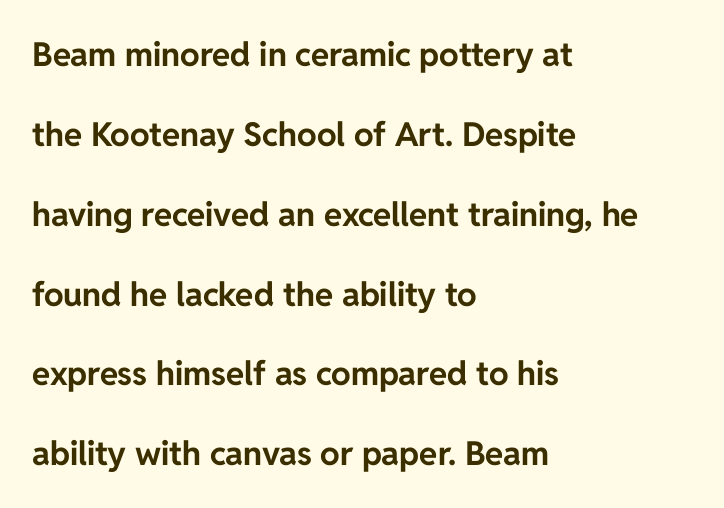
Q: Is the text bold? A: Yes.
Q: Is the text italic (slanted)? A: No, it is upright.
Q: Is the typeface a serif or a sans-serif typeface? A: Sans-serif.
Q: Is the text underlined? A: No.
Q: How is the paragraph aligned? A: Left-aligned.
Q: Is the spacing between letters normal or unusually wide? A: Normal.
Q: Is the spacing between lines tight, normal or loose? A: Loose.
Q: Width (condensed, normal, or wide)? A: Normal.
Q: Stroke contrast? A: Low.
Q: x-height? A: Medium.
Q: Monospaced? A: No.
